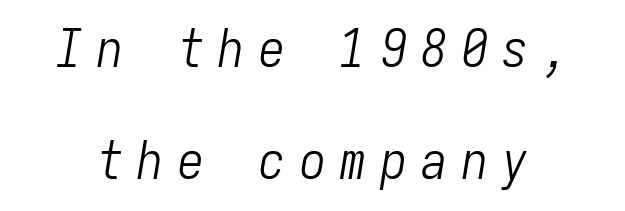
Baseline-to-baseline distance is far greater than the letter height. Think of a typewriter: that constant character pitch is what you see here. The gap between lines stays unmarked. What stands out about the letter spacing? Its width — letters are far apart. If you drew a line through each stem, it would be angled.
